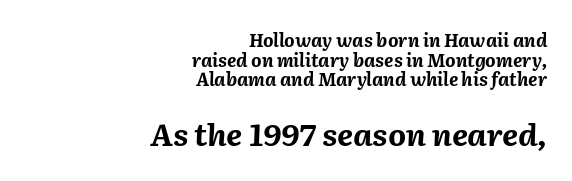
Q: Is the text bold? A: Yes.
Q: Is the text italic (slanted)? A: Yes, it leans right by about 2 degrees.
Q: Is the text underlined? A: No.
Q: How is the paragraph aligned? A: Right-aligned.
Q: Is the spacing between letters normal or unusually wide? A: Normal.
Q: Is the spacing between lines tight, normal or loose? A: Tight.
Q: Which block of text is set in a larger size, the first (top) or the second (bottom)? A: The second (bottom) one.
Q: Width (condensed, normal, or wide)? A: Normal.
Q: Stroke contrast? A: Medium.
Q: x-height? A: Medium.
Q: Monospaced? A: No.
